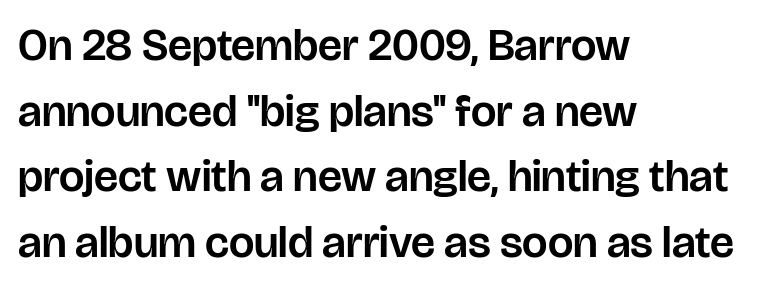
The image shows 45 px sans-serif type, upright; set left-aligned, normal line spacing (1.46x), normal letter spacing, not underlined; low stroke contrast and a large x-height.
